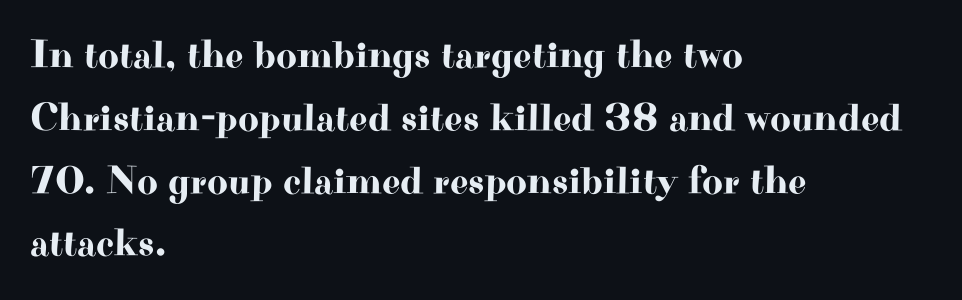
Q: Is the text italic (slanted)? A: No, it is upright.
Q: Is the typeface a serif or a sans-serif typeface? A: Serif.
Q: Is the text underlined? A: No.
Q: How is the paragraph aligned? A: Left-aligned.
Q: Is the spacing between letters normal or unusually wide? A: Normal.
Q: Is the spacing between lines tight, normal or loose? A: Normal.
Q: Width (condensed, normal, or wide)? A: Wide.
Q: Stroke contrast? A: High.
Q: x-height? A: Small.
Q: Monospaced? A: No.
